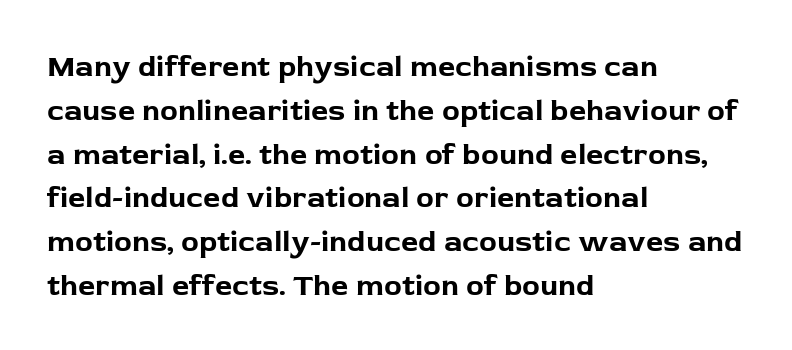
Baseline-to-baseline distance is the conventional proportion of letter height. Unlike italic type, these characters show no tilt at all. Just letters on the line, the space beneath them empty. Think of a printed novel: that variable character pitch is what you see here.
